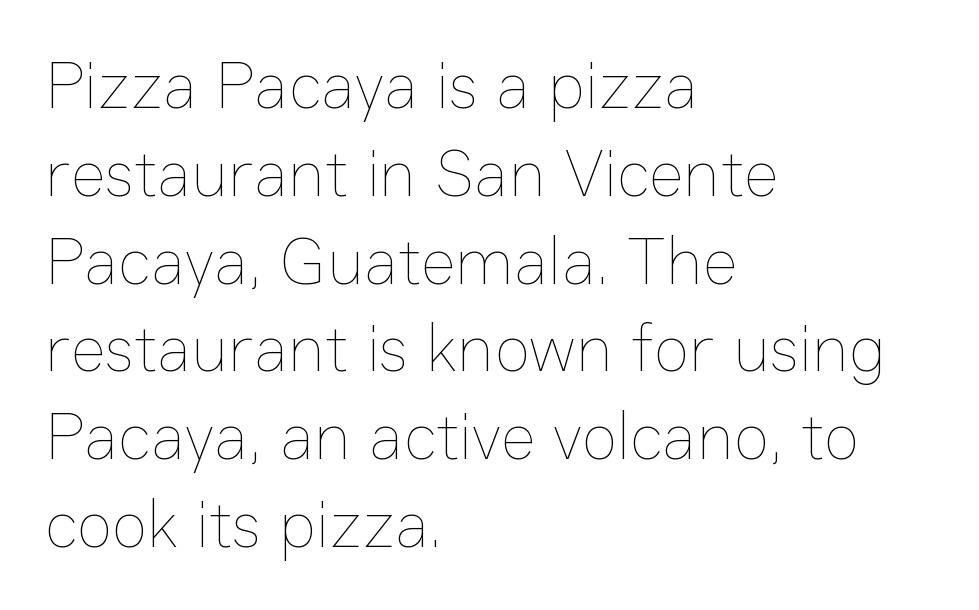
Q: Is the text bold? A: No.
Q: Is the text italic (slanted)? A: No, it is upright.
Q: Is the text underlined? A: No.
Q: How is the paragraph aligned? A: Left-aligned.
Q: Is the spacing between letters normal or unusually wide? A: Normal.
Q: Is the spacing between lines tight, normal or loose? A: Normal.
Q: Width (condensed, normal, or wide)? A: Normal.
Q: Stroke contrast? A: Low.
Q: x-height? A: Medium.
Q: Monospaced? A: No.
